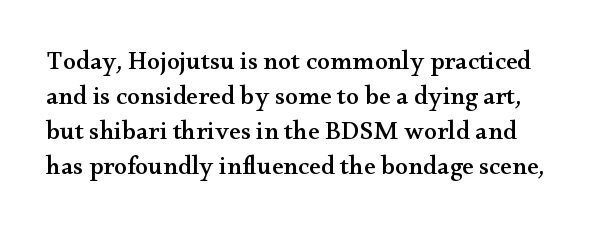
The rendering uses a moderate line-height, typical for paragraphs. The gap between lines stays unmarked. The axis of the letterforms is exactly vertical. Honestly, the letter spacing is just normal — you wouldn't notice it.
